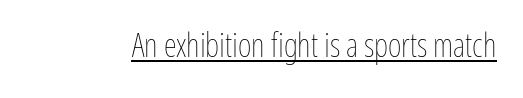
Looks like regular typesetting: each glyph gets only the width it needs. This sample uses an upright cut, with every glyph sitting square on the baseline. Caption: face not bold, strokes unweighted. You can see a thin bar hugging the bottom of the glyphs.
